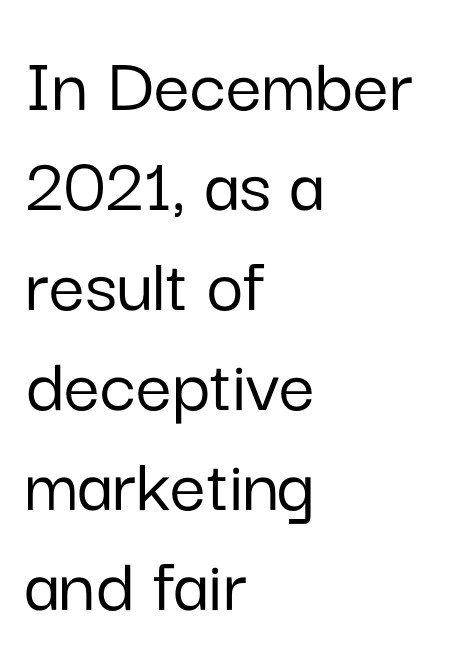
Q: Is the text italic (slanted)? A: No, it is upright.
Q: Is the typeface a serif or a sans-serif typeface? A: Sans-serif.
Q: Is the text underlined? A: No.
Q: How is the paragraph aligned? A: Left-aligned.
Q: Is the spacing between letters normal or unusually wide? A: Normal.
Q: Is the spacing between lines tight, normal or loose? A: Normal.
Q: Width (condensed, normal, or wide)? A: Normal.
Q: Stroke contrast? A: Low.
Q: x-height? A: Medium.
Q: Monospaced? A: No.
